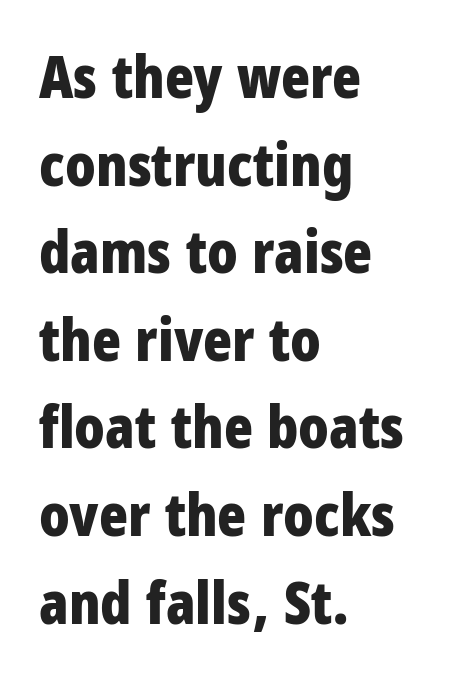
Q: Is the text bold? A: Yes.
Q: Is the text italic (slanted)? A: No, it is upright.
Q: Is the typeface a serif or a sans-serif typeface? A: Sans-serif.
Q: Is the text underlined? A: No.
Q: How is the paragraph aligned? A: Left-aligned.
Q: Is the spacing between letters normal or unusually wide? A: Normal.
Q: Is the spacing between lines tight, normal or loose? A: Normal.
Q: Width (condensed, normal, or wide)? A: Condensed.
Q: Stroke contrast? A: Low.
Q: x-height? A: Large.
Q: Monospaced? A: No.
